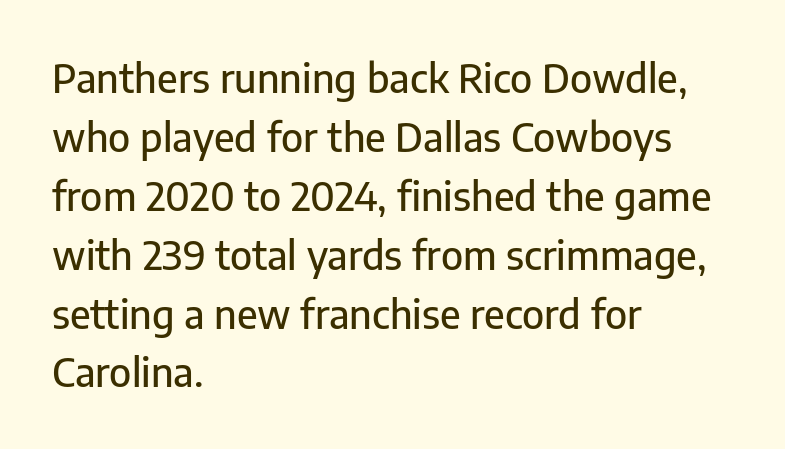
Glyph-to-glyph distance matches everyday printed text. The ragged edge is on the right, which tells us the setting is flush left. If you drew a line through each stem, it would be perfectly vertical. Serif or sans? Sans — the stroke terminals are bare. Here the designer chose a conventional face with non-uniform glyph widths.
